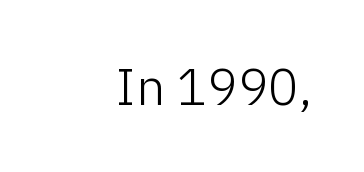
Q: Is the text bold? A: No.
Q: Is the text italic (slanted)? A: No, it is upright.
Q: Is the typeface a serif or a sans-serif typeface? A: Sans-serif.
Q: Is the text underlined? A: No.
Q: Is the spacing between letters normal or unusually wide? A: Normal.
Q: Width (condensed, normal, or wide)? A: Normal.
Q: Stroke contrast? A: Low.
Q: x-height? A: Medium.
Q: Monospaced? A: No.
